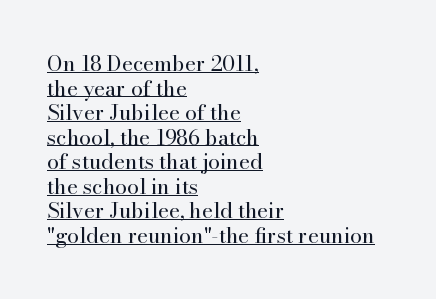
{"italic": "no", "bold": "no", "underline": "yes", "align": "left", "line_spacing_ratio": 1.17, "letter_spacing": "normal", "letter_spacing_em": 0.0, "glyph_px": 21}
